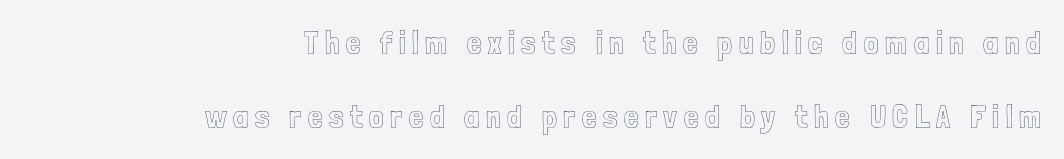
The image shows 32 px condensed type, upright; set right-aligned, loose line spacing (2.3x), unusually wide letter spacing (+0.21 em), not underlined; a medium x-height.
